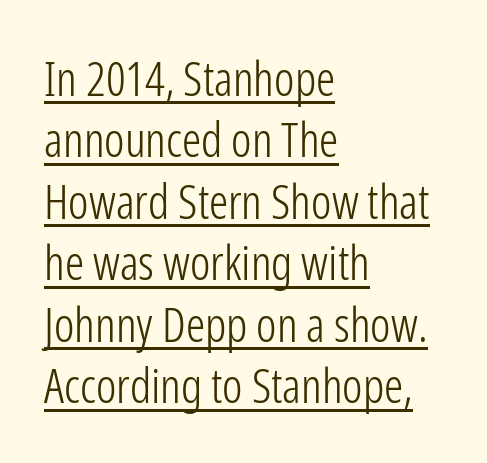
These lines are set flush left with a ragged right edge. Compared with a typical body face, this is equally light or lighter still. Is this a fixed-width face? No — the glyphs have proportional, varying widths. Examine the stroke ends and you'll find no serifs.
